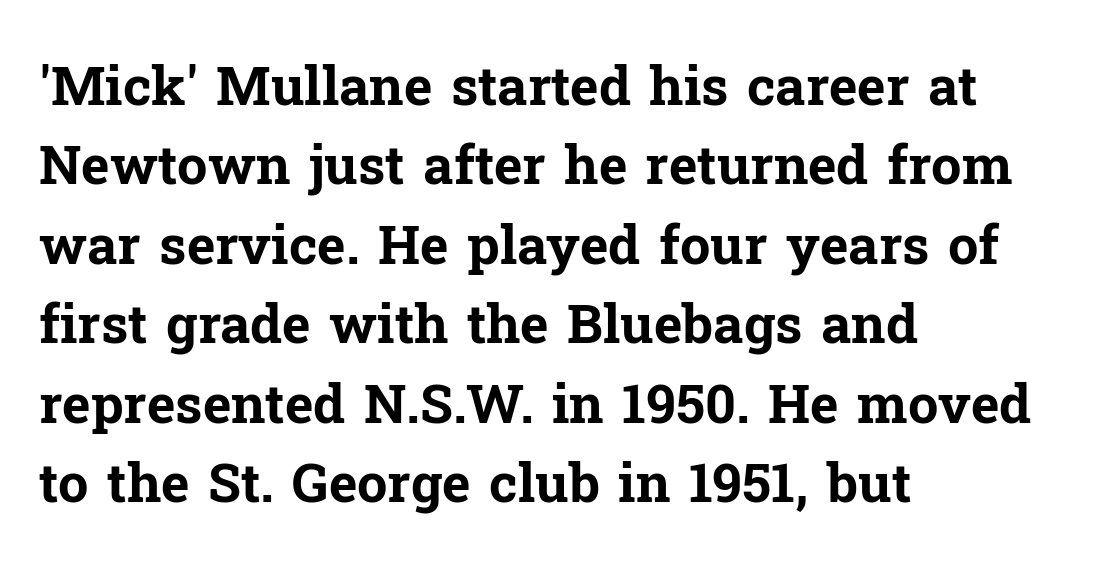
{"serif": "yes", "italic": "no", "bold": "yes", "weight": "bold", "width": "normal", "stroke_contrast": "low", "x_height": "medium", "monospaced": "no", "underline": "no", "align": "left", "line_spacing": "normal", "line_spacing_ratio": 1.47, "letter_spacing": "normal", "letter_spacing_em": 0.0, "glyph_px": 54}
